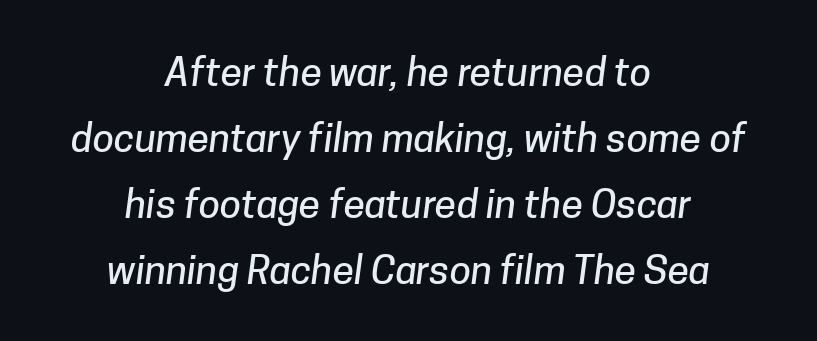
The image shows 39 px sans-serif type; set centered, normal line spacing (1.69x), normal letter spacing, not underlined; low stroke contrast and a medium x-height.
